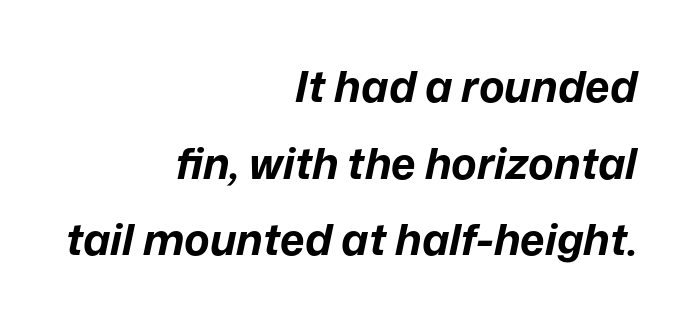
The image shows 43 px bold type, italic (leaning right); set right-aligned, line spacing 1.78x, normal letter spacing, not underlined; low stroke contrast and a medium x-height.
